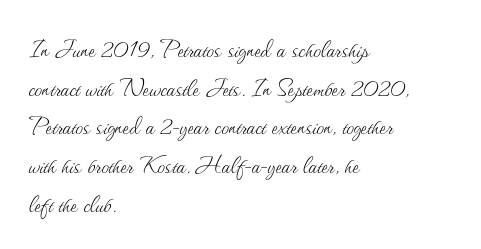
The image shows 30 px thin type; set left-aligned, normal line spacing (1.29x), normal letter spacing, not underlined; medium stroke contrast and a small x-height.
